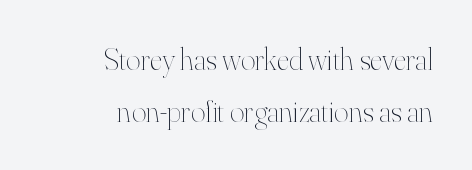
Q: Is the text bold? A: No.
Q: Is the text italic (slanted)? A: No, it is upright.
Q: Is the text underlined? A: No.
Q: How is the paragraph aligned? A: Right-aligned.
Q: Is the spacing between letters normal or unusually wide? A: Normal.
Q: Is the spacing between lines tight, normal or loose? A: Normal.
Q: Width (condensed, normal, or wide)? A: Normal.
Q: Stroke contrast? A: High.
Q: x-height? A: Small.
Q: Monospaced? A: No.
